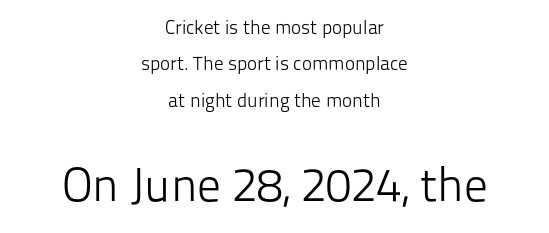
{"serif": "no", "italic": "no", "bold": "no", "weight": "light", "width": "normal", "stroke_contrast": "low", "x_height": "medium", "monospaced": "no", "underline": "no", "align": "center", "line_spacing": "loose", "line_spacing_ratio": 1.91, "letter_spacing": "normal", "letter_spacing_em": 0.0, "larger_block": "second", "size_ratio": 2.47, "glyph_px": 47}
